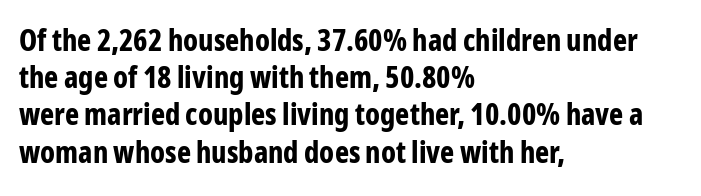
Heft: maximum for text — a bold. A typesetter would call this proportional, since set widths differ per character. Each letter's strokes conclude bluntly, with no projecting serifs. The glyphs are unaccompanied by any horizontal stroke below them.
